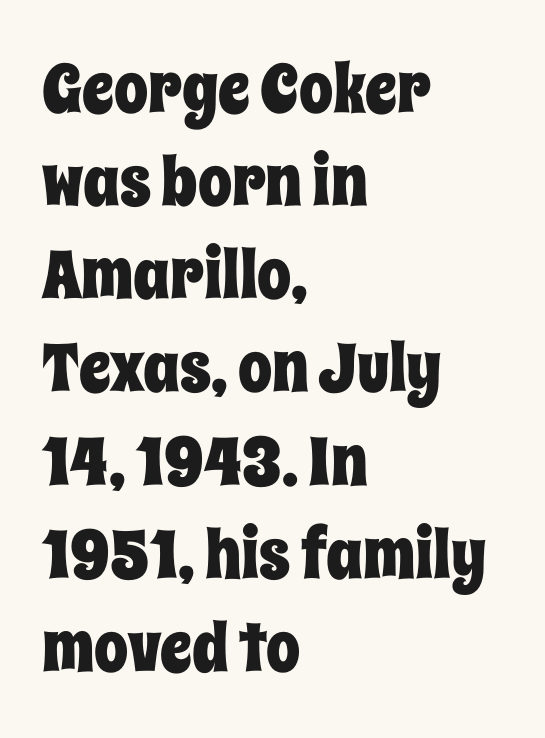
The image shows 68 px condensed type, upright; set left-aligned, normal line spacing (1.37x), normal letter spacing, not underlined; low stroke contrast and a large x-height.
